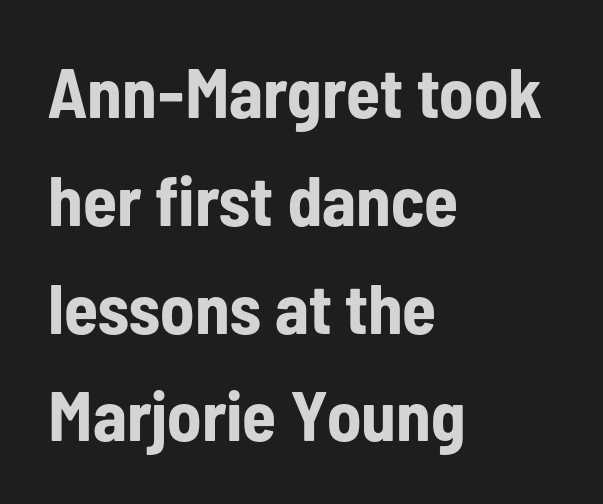
The image shows 70 px bold, condensed sans-serif type, upright; set left-aligned, normal line spacing (1.54x), normal letter spacing, not underlined; low stroke contrast and a medium x-height.
